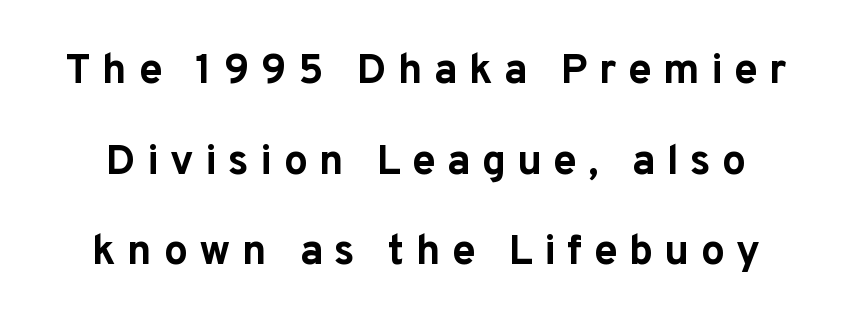
Inter-character spacing is expanded well beyond the font's built-in metrics. These lines carry a lot of weight — the face is fully bold. You can tell it's not italic because the verticals are truly vertical. Type without underlining. Think of a printed novel: that variable character pitch is what you see here. You could fit nearly another row in the gap between these rows.
